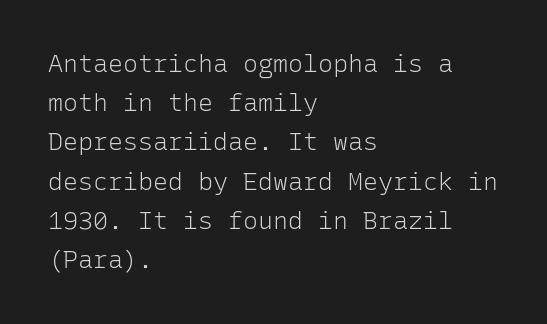
Q: Is the text bold? A: No.
Q: Is the text italic (slanted)? A: No, it is upright.
Q: Is the text underlined? A: No.
Q: How is the paragraph aligned? A: Left-aligned.
Q: Is the spacing between letters normal or unusually wide? A: Normal.
Q: Is the spacing between lines tight, normal or loose? A: Normal.
